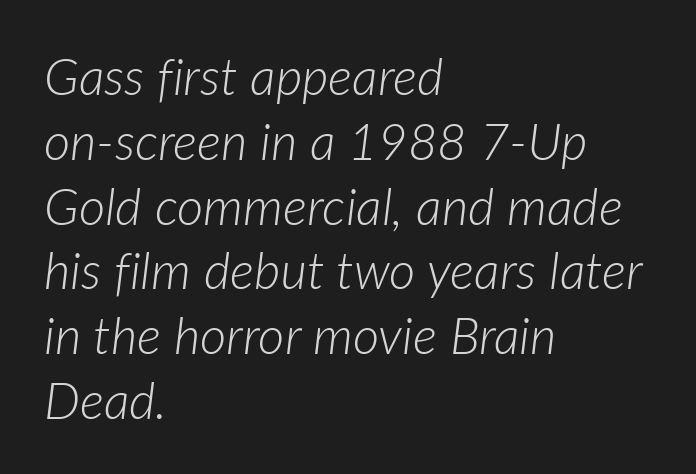
No extra ink here — the face is not bold. Honestly, the letter spacing is just normal — you wouldn't notice it. Visually the block forms a straight wall on the left and a jagged coastline on the right. The passage shown is typed in a proportional face where columns would drift. Does the leading feel generous? No, just average. Check under the words: just untouched page.
